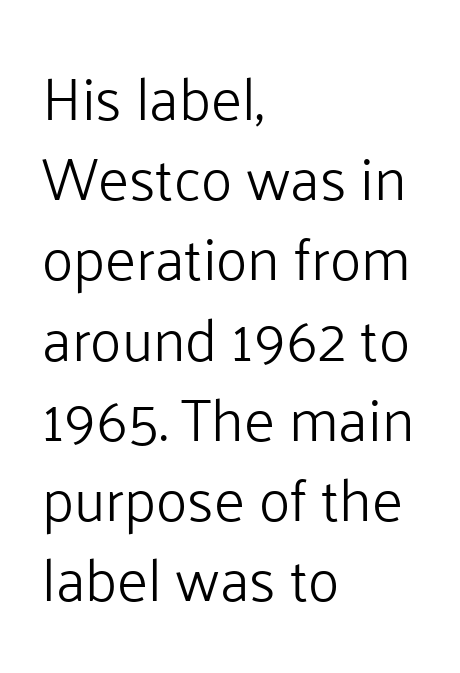
Glance below the letters and you will spot only blank space. Does the lettering tilt? It doesn't — this is upright. Visually the block forms a straight wall on the left and a jagged coastline on the right. This sample uses plain, unmodified letter spacing.
